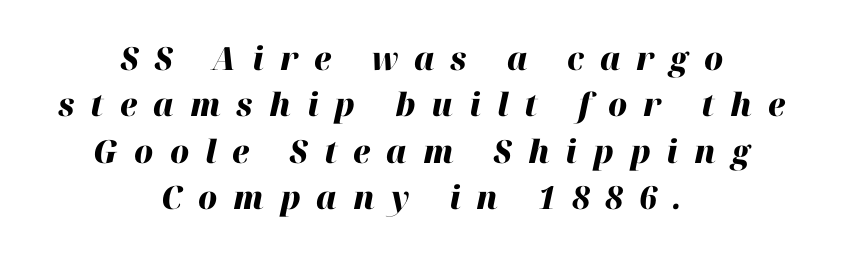
The image shows 32 px heavy type, italic (leaning right); set centered, normal line spacing (1.45x), unusually wide letter spacing (+0.5 em), not underlined; high stroke contrast and a medium x-height.
